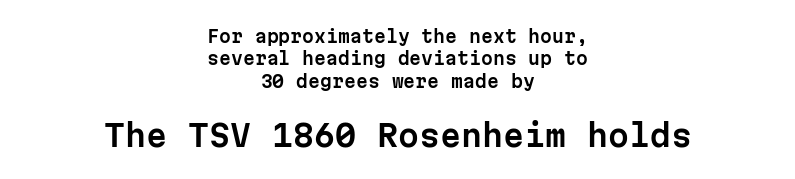
The image shows 30 px sans-serif type, upright, monospaced; set centered, normal line spacing (1.31x), normal letter spacing, not underlined; the second (bottom) block is 1.76x larger; low stroke contrast and a medium x-height.
